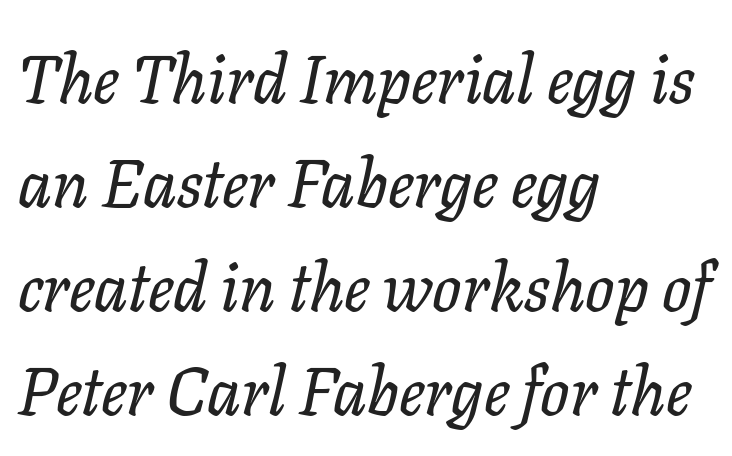
The image shows 68 px serif type, italic (leaning right); set left-aligned, normal line spacing (1.53x), normal letter spacing, not underlined; low stroke contrast and a medium x-height.
